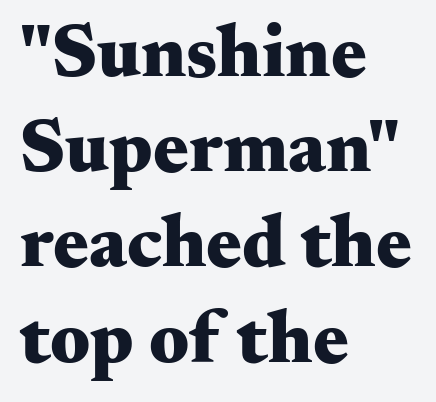
{"serif": "yes", "italic": "no", "bold": "yes", "weight": "heavy", "width": "wide", "stroke_contrast": "medium", "x_height": "small", "monospaced": "no", "underline": "no", "align": "left", "line_spacing": "normal", "line_spacing_ratio": 1.27, "letter_spacing": "normal", "letter_spacing_em": 0.0, "glyph_px": 75}
